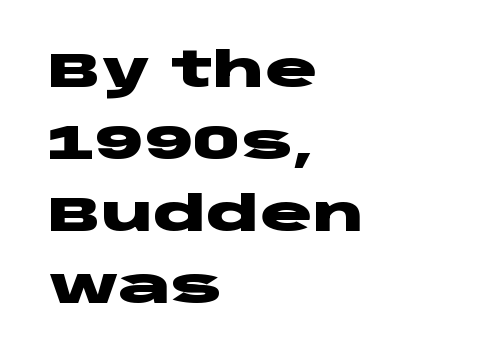
The image shows 49 px heavy, wide sans-serif type, upright; set left-aligned, normal line spacing (1.47x), normal letter spacing, not underlined; low stroke contrast and a large x-height.
